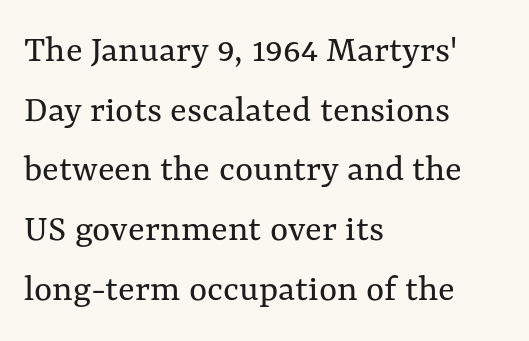
The letters stand straight up with perfectly vertical stems. Stem width sits at or under what a default text font uses. Honestly, the row spacing looks completely unremarkable. A typesetter would call this proportional, since set widths differ per character. Observe the ordinary spacing: letters are neighbours, not strangers.
